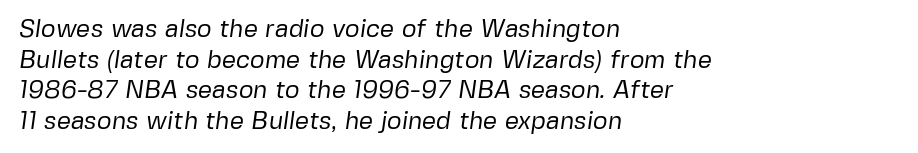
Standard letterfit; no display-style spreading of the glyphs. Visually the block forms a straight wall on the left and a jagged coastline on the right. Plain, unruled lines of type. Weight: not bold — regular or lighter.
